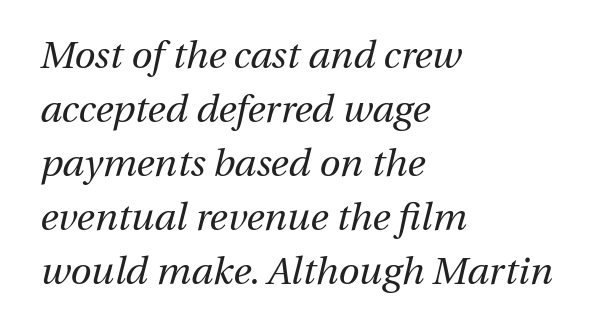
Q: Is the text bold? A: No.
Q: Is the text italic (slanted)? A: Yes, it leans right by about 13 degrees.
Q: Is the text underlined? A: No.
Q: How is the paragraph aligned? A: Left-aligned.
Q: Is the spacing between letters normal or unusually wide? A: Normal.
Q: Is the spacing between lines tight, normal or loose? A: Normal.
Q: Width (condensed, normal, or wide)? A: Normal.
Q: Stroke contrast? A: Medium.
Q: x-height? A: Medium.
Q: Monospaced? A: No.
